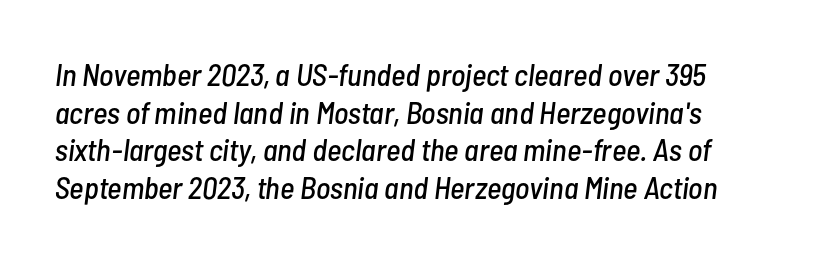
Teacher's note: observe the even left margin — that is flush-left alignment. Unmarked baselines from the first word to the last. No extra tracking has been applied to these lines. Italic? Definitely — the glyphs are oblique. Character widths vary here, with narrow letters taking less room than wide ones.
